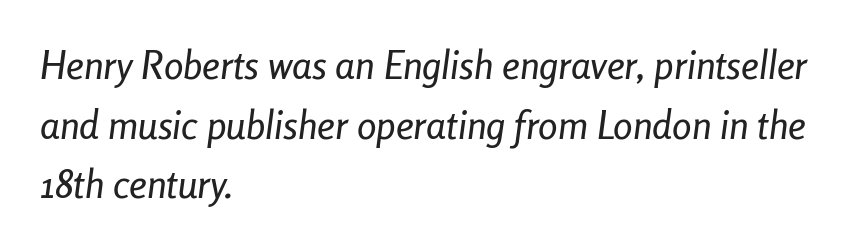
{"italic": "yes", "lean": "right", "slant_degrees": 8, "width": "condensed", "stroke_contrast": "low", "x_height": "medium", "monospaced": "no", "underline": "no", "align": "left", "line_spacing": "normal", "line_spacing_ratio": 1.53, "letter_spacing": "normal", "letter_spacing_em": 0.0, "glyph_px": 39}
